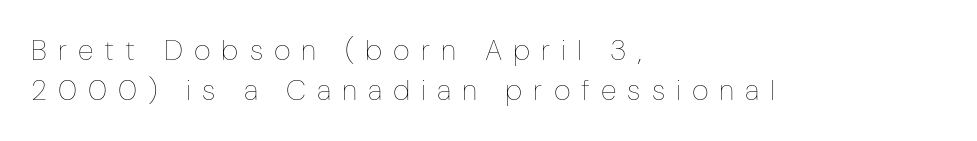
Q: Is the text bold? A: No.
Q: Is the text italic (slanted)? A: No, it is upright.
Q: Is the text underlined? A: No.
Q: How is the paragraph aligned? A: Left-aligned.
Q: Is the spacing between letters normal or unusually wide? A: Unusually wide.
Q: Is the spacing between lines tight, normal or loose? A: Normal.
Q: Width (condensed, normal, or wide)? A: Condensed.
Q: Stroke contrast? A: Low.
Q: x-height? A: Medium.
Q: Monospaced? A: No.
